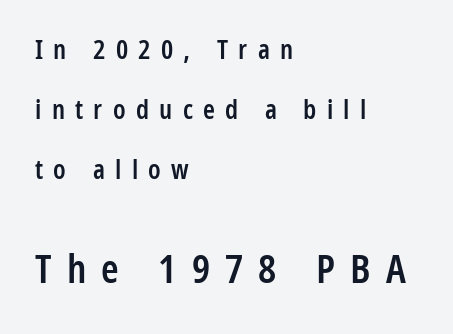
The image shows 40 px semibold, condensed sans-serif type, upright; set left-aligned, loose line spacing (2.23x), unusually wide letter spacing (+0.38 em), not underlined; the second (bottom) block is 1.48x larger; low stroke contrast and a medium x-height.
